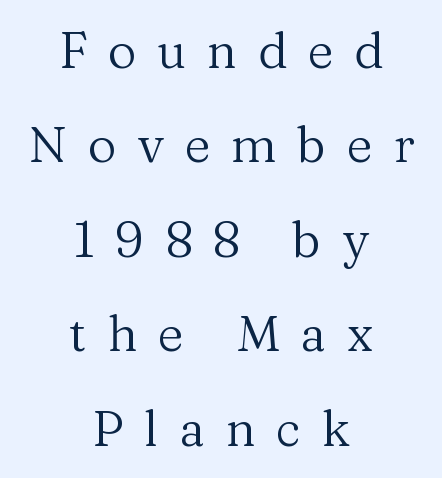
The image shows 50 px regular-weight serif type, upright; set centered, line spacing 1.89x, unusually wide letter spacing (+0.41 em), not underlined; medium stroke contrast and a medium x-height.
